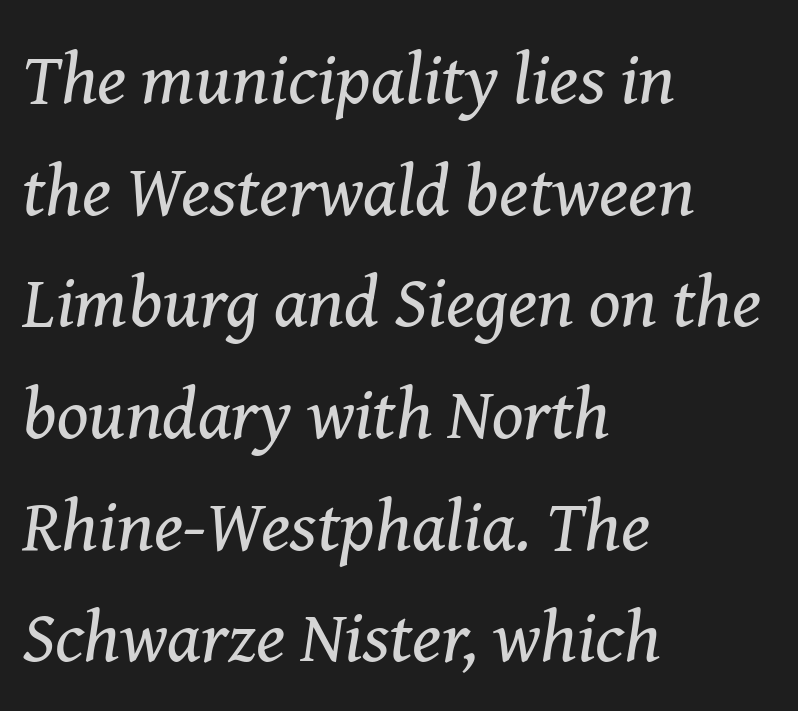
{"serif": "yes", "italic": "yes", "lean": "right", "slant_degrees": 8, "bold": "no", "weight": "regular", "width": "normal", "stroke_contrast": "medium", "x_height": "medium", "monospaced": "no", "underline": "no", "align": "left", "line_spacing": "normal", "line_spacing_ratio": 1.53, "letter_spacing": "normal", "letter_spacing_em": 0.0, "glyph_px": 73}
